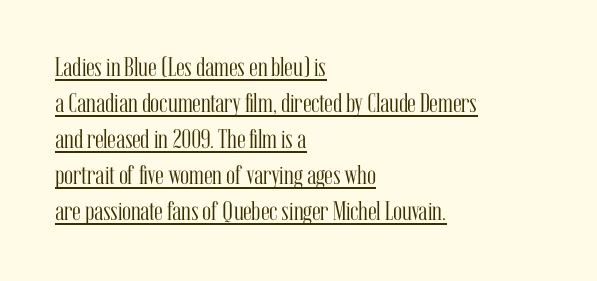
The image shows 27 px text type, upright; set left-aligned, normal line spacing (1.33x), normal letter spacing, underlined.
